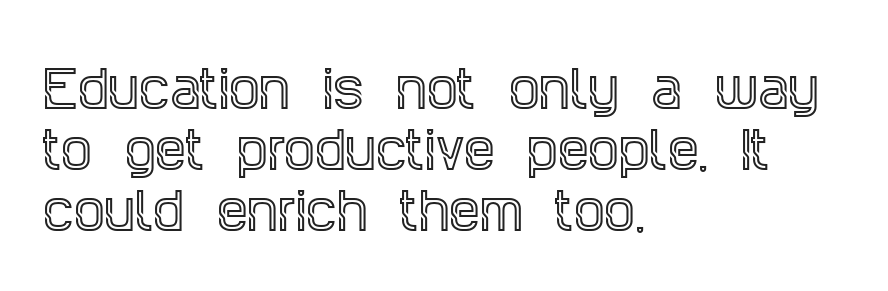
Q: Is the text italic (slanted)? A: No, it is upright.
Q: Is the typeface a serif or a sans-serif typeface? A: Serif.
Q: Is the text underlined? A: No.
Q: How is the paragraph aligned? A: Left-aligned.
Q: Is the spacing between letters normal or unusually wide? A: Normal.
Q: Width (condensed, normal, or wide)? A: Condensed.
Q: x-height? A: Large.
Q: Monospaced? A: No.
